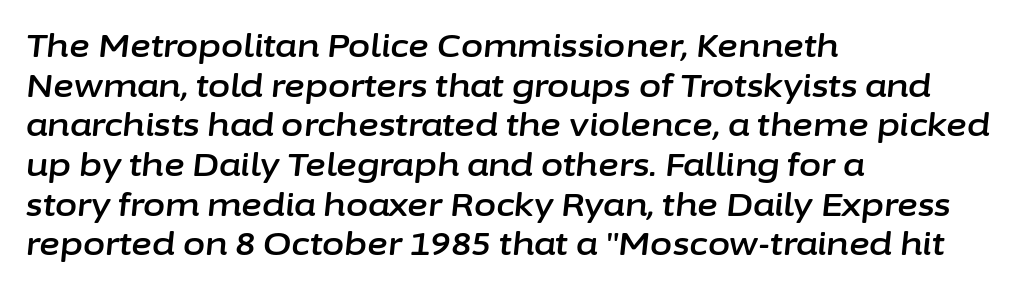
The image shows 32 px text type, italic (leaning right); set left-aligned, line spacing 1.24x, normal letter spacing, not underlined; low stroke contrast and a medium x-height.
